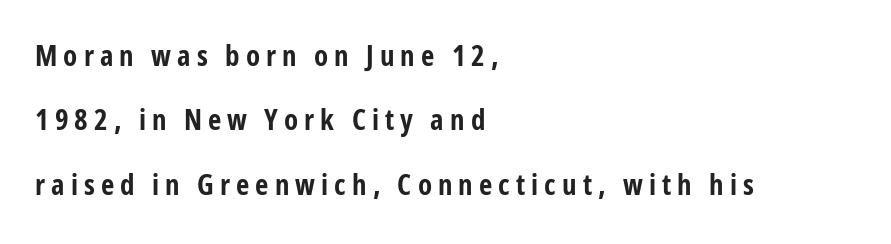
The image shows 29 px bold, condensed sans-serif type, upright; set left-aligned, loose line spacing (2.22x), unusually wide letter spacing (+0.21 em), not underlined; low stroke contrast and a medium x-height.
